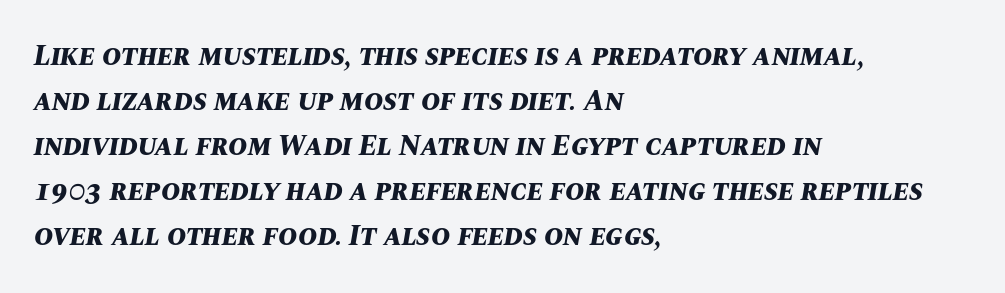
Q: Is the text bold? A: Yes.
Q: Is the text italic (slanted)? A: Yes, it leans right by about 10 degrees.
Q: Is the text underlined? A: No.
Q: How is the paragraph aligned? A: Left-aligned.
Q: Is the spacing between letters normal or unusually wide? A: Normal.
Q: Is the spacing between lines tight, normal or loose? A: Normal.
Q: Width (condensed, normal, or wide)? A: Normal.
Q: Stroke contrast? A: Medium.
Q: x-height? A: Large.
Q: Monospaced? A: No.
